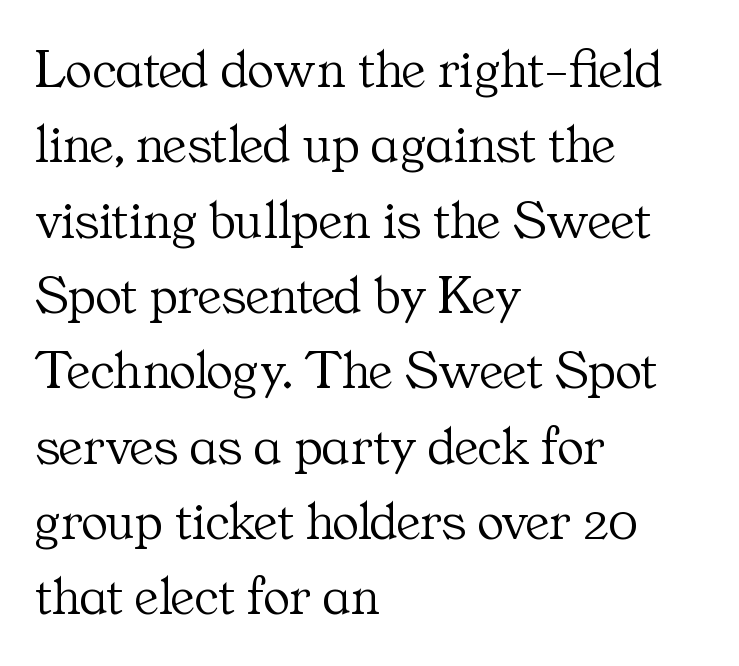
The text was rendered using a seriffed face with decorative stroke endings. These lines are set flush left with a ragged right edge. This sample uses an upright cut, with every glyph sitting square on the baseline. Proportional: the letters do not fall into vertical columns. Is the letter spacing exaggerated? No — it looks like the ordinary default. The letters look calm and open, with moderate or lighter stems.
